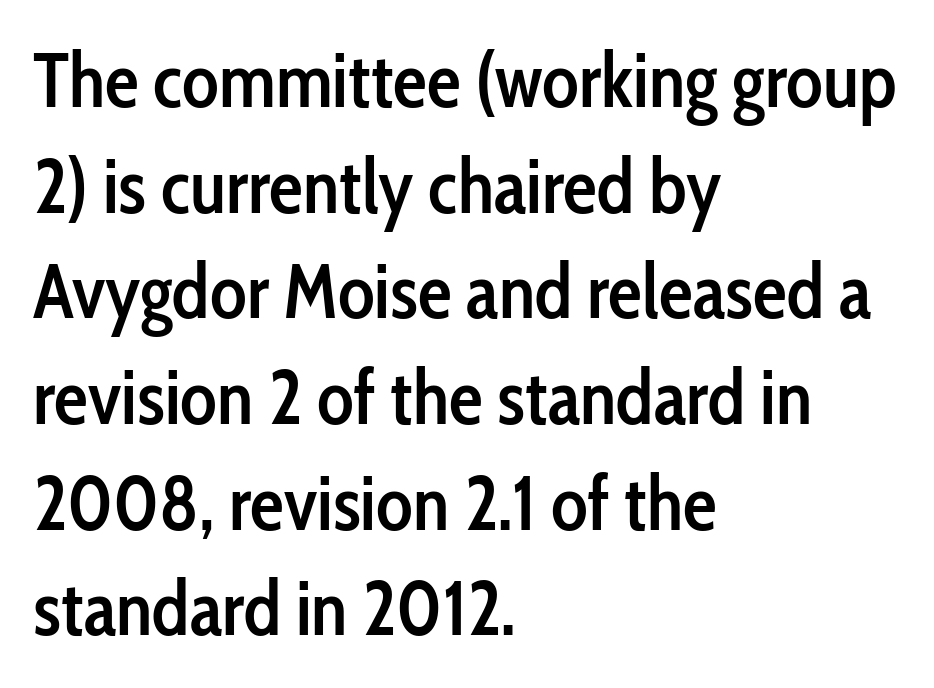
No italicization has been applied; the sample stays upright. Evenly set lines give the paragraph a standard silhouette. Decoration check: the copy has no underline. Semibold letterforms, between regular and bold.
